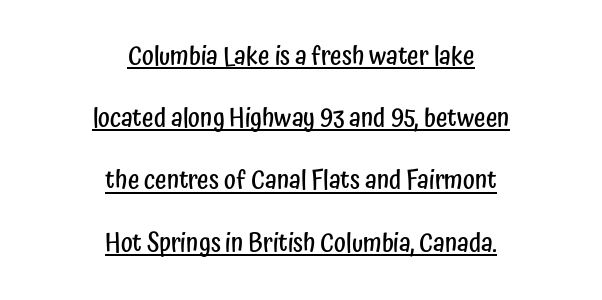
These characters rest on top of a visible drawn line. The lines are quadded center. Stems and bowls a touch heavier than normal — semibold. The letters sit at their default tracking, neither squeezed nor spread. Tall strokes in this sample are plumb rather than angled. Rows of type keep a wide berth in the vertical direction.
